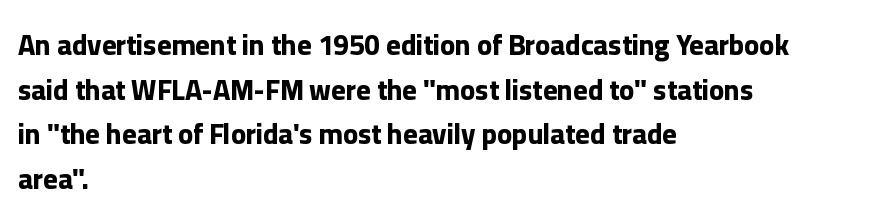
The image shows 28 px bold sans-serif type, upright; set left-aligned, normal line spacing (1.59x), normal letter spacing, not underlined; low stroke contrast and a medium x-height.
